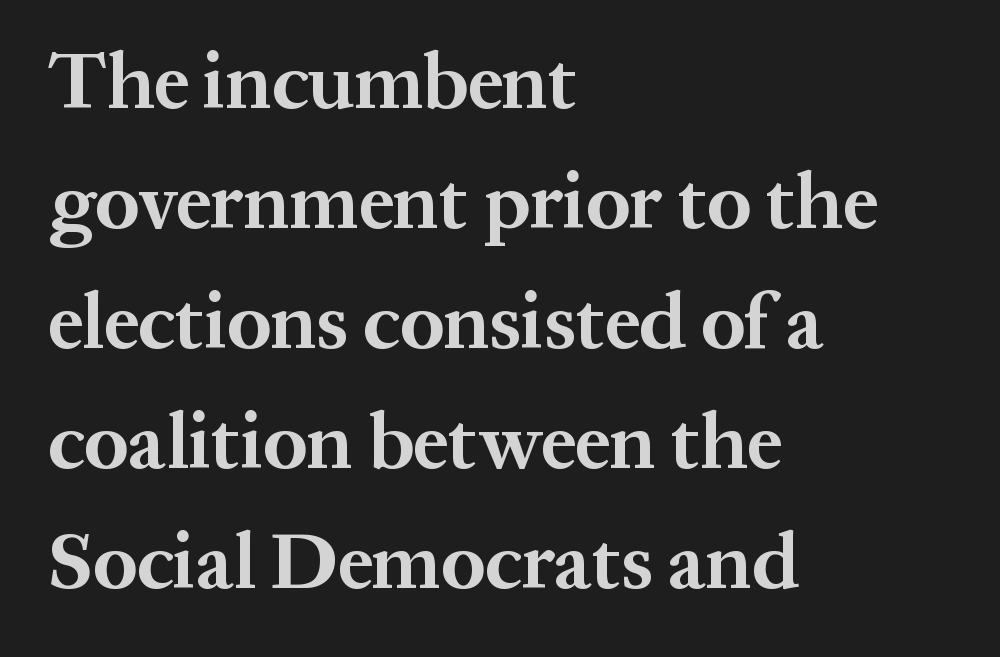
Q: Is the text bold? A: Yes.
Q: Is the text italic (slanted)? A: No, it is upright.
Q: Is the typeface a serif or a sans-serif typeface? A: Serif.
Q: Is the text underlined? A: No.
Q: How is the paragraph aligned? A: Left-aligned.
Q: Is the spacing between letters normal or unusually wide? A: Normal.
Q: Is the spacing between lines tight, normal or loose? A: Normal.
Q: Width (condensed, normal, or wide)? A: Normal.
Q: Stroke contrast? A: Medium.
Q: x-height? A: Medium.
Q: Monospaced? A: No.
